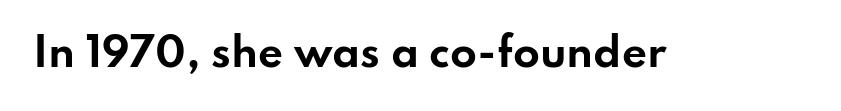
The image shows 39 px bold, wide sans-serif type, upright; set normal letter spacing, not underlined; low stroke contrast and a small x-height.
